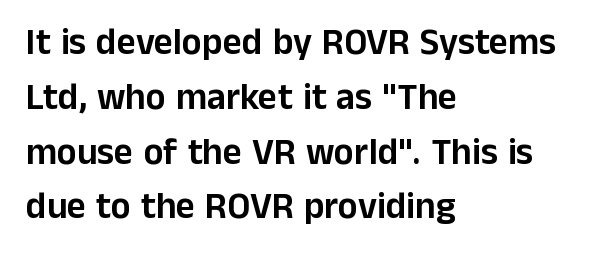
This rendering employs a face without finishing strokes, i.e., a sans-serif. The face used here is rendered with its standard letterfit. In CSS terms this would be text-align: left. Ascenders rise straight up at ninety degrees.
